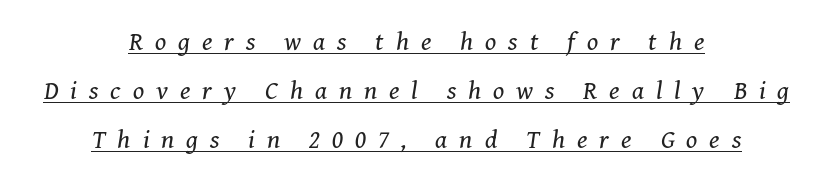
Casual observation: everything's sitting right in the middle. The type is letterspaced generously, with wide tracking. Underline: present. Is the type slanted? Yes — the strokes lean at a clear angle.
